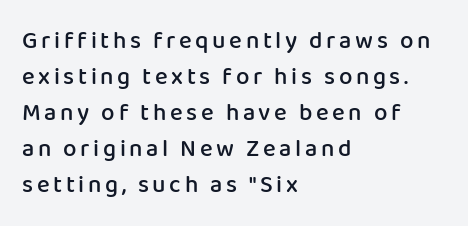
The lines are quadded left. If you drew a line through each stem, it would be perfectly vertical. Weight check: semibold — heavier than regular, not quite bold. Type without underlining. The space between consecutive lines is moderate.
